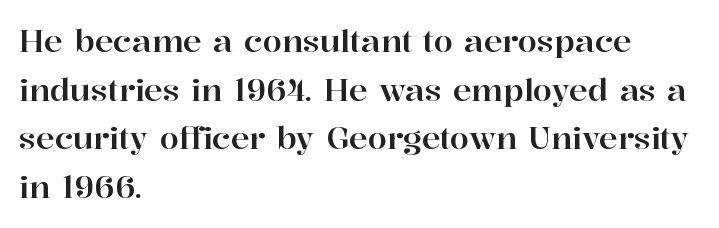
Inter-character spacing is left at the font's built-in metrics. Think of a printed novel: that variable character pitch is what you see here. The zone under the glyphs is completely vacant. Examine the stroke ends and you'll spot serifs.
